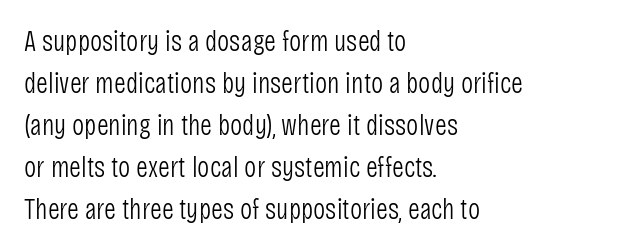
Observe the absence of serifs on each vertical stroke in this sample. The passage is arranged the way most books set body copy — flush left. Reading down the column, the eye jumps a familiar distance to each next line. Quick note: not italic, upright.
